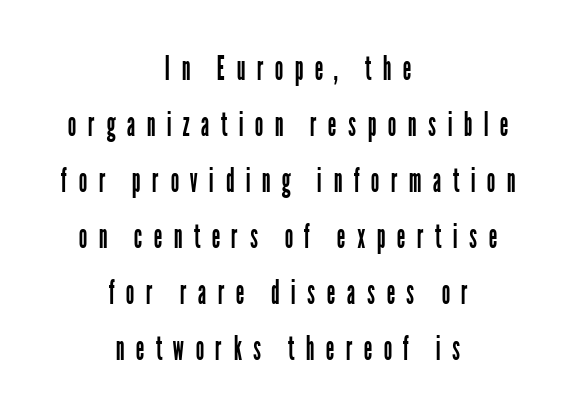
One glance says typical: line gaps are just what's usual. Think of a printed novel: that variable character pitch is what you see here. Letters rest on an invisible, unmarked baseline. Display-style spreading of the glyphs; the letterfit is very open.
